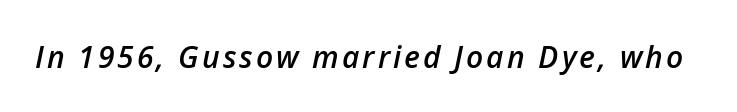
Q: Is the text bold? A: Semi-bold.
Q: Is the text italic (slanted)? A: Yes, it leans right by about 12 degrees.
Q: Is the text underlined? A: No.
Q: Width (condensed, normal, or wide)? A: Normal.
Q: Stroke contrast? A: Low.
Q: x-height? A: Medium.
Q: Monospaced? A: No.
